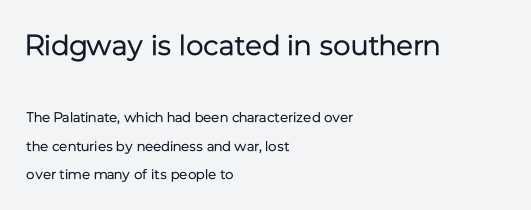
{"serif": "no", "italic": "no", "bold": "no", "weight": "regular", "width": "normal", "stroke_contrast": "low", "x_height": "medium", "monospaced": "no", "underline": "no", "align": "left", "line_spacing": "loose", "line_spacing_ratio": 2.04, "letter_spacing": "normal", "letter_spacing_em": 0.0, "larger_block": "first", "size_ratio": 2.07, "glyph_px": 29}
